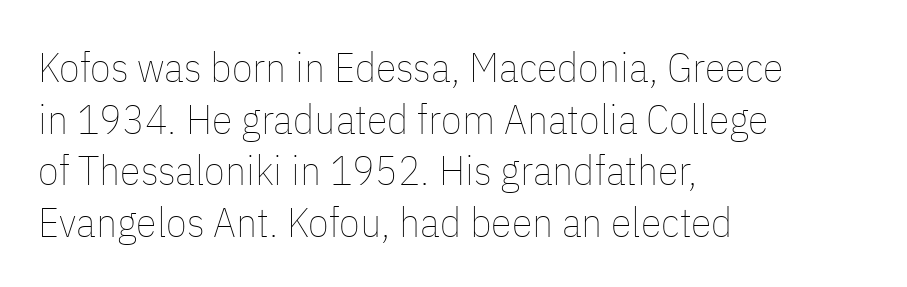
Q: Is the text bold? A: No.
Q: Is the text italic (slanted)? A: No, it is upright.
Q: Is the text underlined? A: No.
Q: How is the paragraph aligned? A: Left-aligned.
Q: Is the spacing between letters normal or unusually wide? A: Normal.
Q: Width (condensed, normal, or wide)? A: Condensed.
Q: Stroke contrast? A: Low.
Q: x-height? A: Medium.
Q: Monospaced? A: No.
